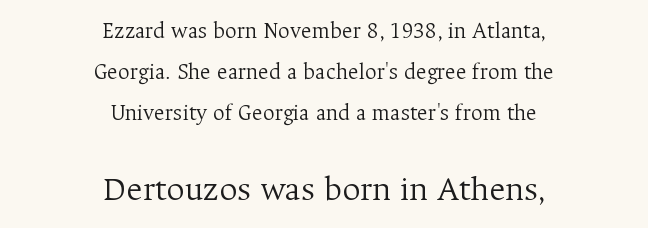
Q: Is the text bold? A: No.
Q: Is the text italic (slanted)? A: No, it is upright.
Q: Is the typeface a serif or a sans-serif typeface? A: Serif.
Q: Is the text underlined? A: No.
Q: How is the paragraph aligned? A: Centered.
Q: Is the spacing between letters normal or unusually wide? A: Normal.
Q: Which block of text is set in a larger size, the first (top) or the second (bottom)? A: The second (bottom) one.
Q: Width (condensed, normal, or wide)? A: Normal.
Q: Stroke contrast? A: Medium.
Q: x-height? A: Medium.
Q: Monospaced? A: No.
